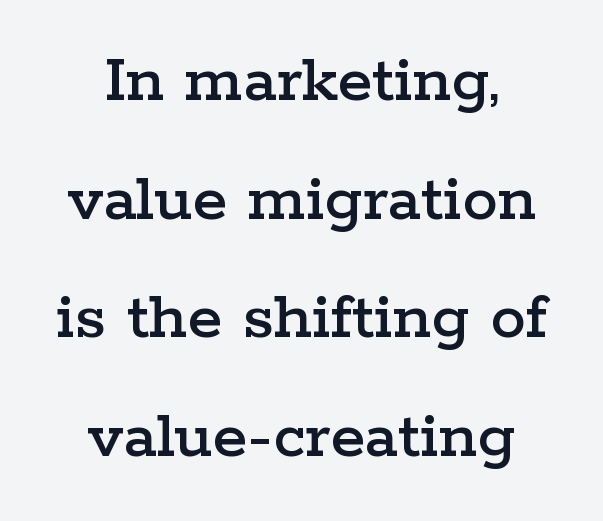
The image shows 71 px wide serif type, upright; set centered, normal line spacing (1.67x), normal letter spacing, not underlined; low stroke contrast and a medium x-height.
